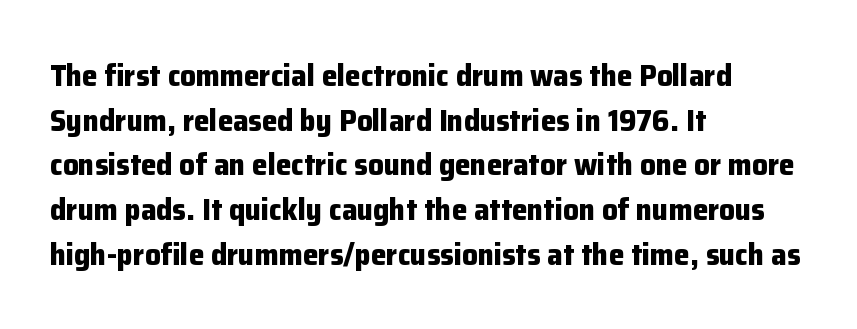
The image shows 31 px bold sans-serif type, upright; set left-aligned, normal line spacing (1.44x), normal letter spacing, not underlined; low stroke contrast and a medium x-height.
